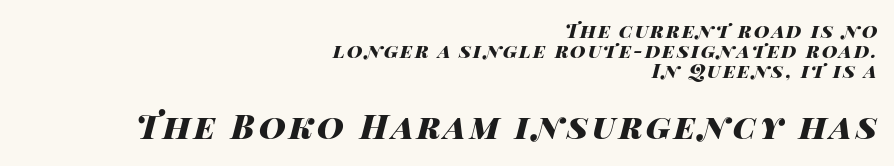
{"italic": "yes", "lean": "right", "slant_degrees": 14, "bold": "yes", "weight": "heavy", "width": "wide", "stroke_contrast": "high", "x_height": "large", "monospaced": "no", "underline": "no", "align": "right", "line_spacing": "tight", "line_spacing_ratio": 1.05, "larger_block": "second", "size_ratio": 1.74, "glyph_px": 33}
